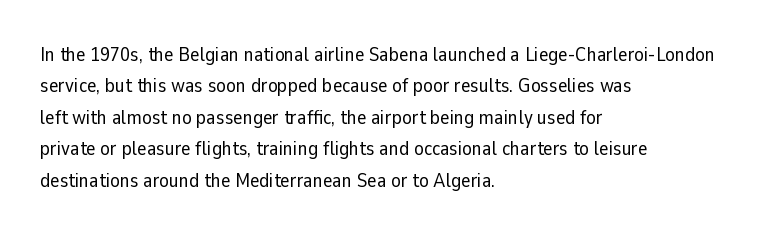
Line spacing here is normal. A typesetter would mark this as roman, not italic. The specimen omits any rule beneath the text block's lines. The rag falls on the right side of this text block. The characters are drawn with everyday or finer stroke widths.
